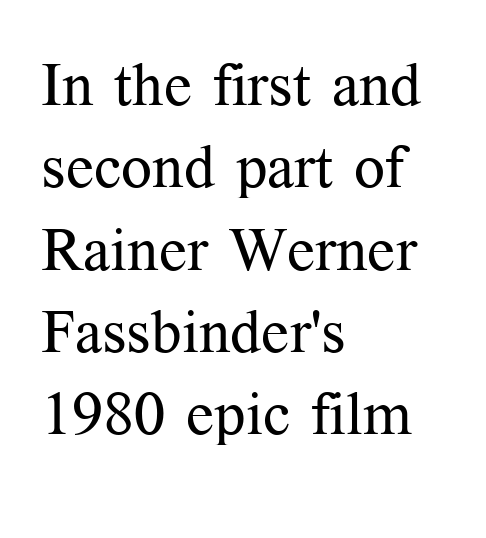
{"serif": "yes", "italic": "no", "bold": "no", "weight": "regular", "width": "normal", "stroke_contrast": "medium", "x_height": "medium", "monospaced": "no", "underline": "no", "align": "left", "line_spacing": "normal", "line_spacing_ratio": 1.35, "letter_spacing": "normal", "letter_spacing_em": 0.0, "glyph_px": 61}
